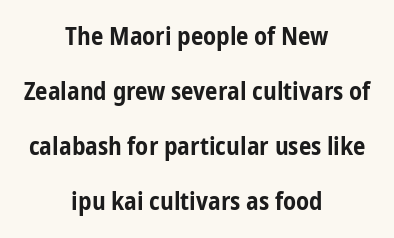
{"italic": "no", "bold": "yes", "underline": "no", "align": "center", "line_spacing": "loose", "line_spacing_ratio": 2.2, "letter_spacing": "normal", "letter_spacing_em": 0.0, "glyph_px": 25}
